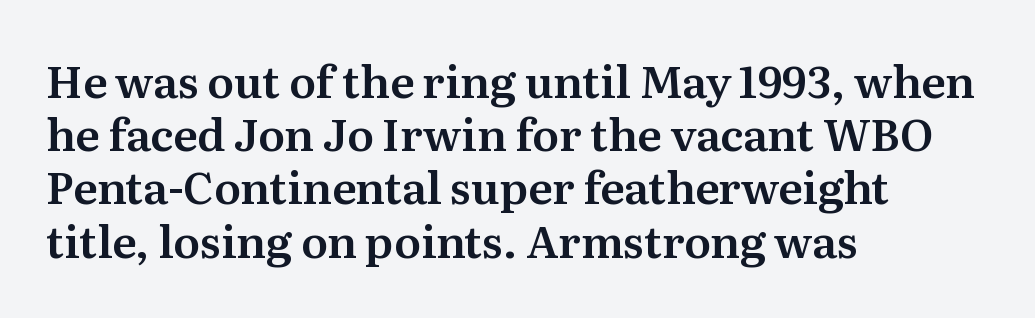
The image shows 44 px serif type, upright; set left-aligned, line spacing 1.21x, normal letter spacing, not underlined; medium stroke contrast and a medium x-height.
